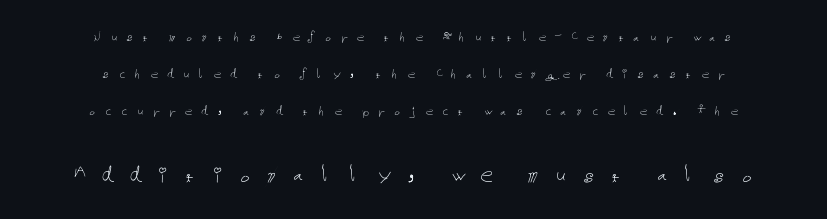
The zone under the glyphs is completely vacant. Stems here are at most as thick as an everyday book face. The tracking reads as deliberately expanded to a designer's eye. One-word summary of the alignment: center. The leading is generous, giving the passage an open texture. The lettering stays uniformly vertical, giving the passage a roman look.
